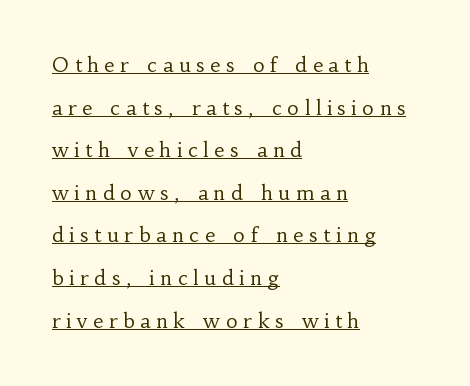
The typesetting does not lean heavy: it is not bold. What decoration does the sample have? An underline. A typesetter would call this leading open, well beyond the default. Line beginnings align vertically; line endings do not. In terms of posture, this sample is upright.
